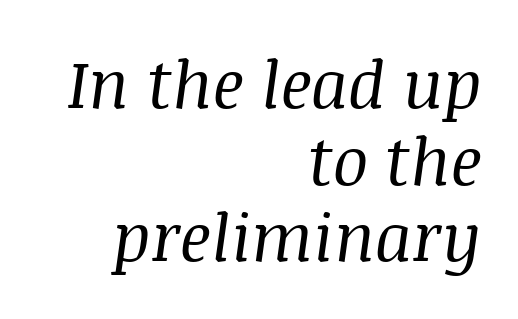
Q: Is the text bold? A: No.
Q: Is the text italic (slanted)? A: Yes, it leans right by about 8 degrees.
Q: Is the typeface a serif or a sans-serif typeface? A: Serif.
Q: Is the text underlined? A: No.
Q: How is the paragraph aligned? A: Right-aligned.
Q: Is the spacing between letters normal or unusually wide? A: Normal.
Q: Width (condensed, normal, or wide)? A: Normal.
Q: Stroke contrast? A: Medium.
Q: x-height? A: Large.
Q: Monospaced? A: No.
